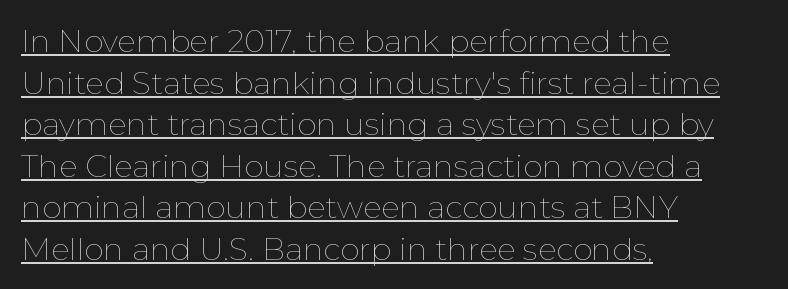
{"italic": "no", "bold": "no", "weight": "thin", "width": "normal", "stroke_contrast": "low", "x_height": "medium", "monospaced": "no", "underline": "yes", "align": "left", "line_spacing": "normal", "line_spacing_ratio": 1.34, "letter_spacing": "normal", "letter_spacing_em": 0.0, "glyph_px": 31}
